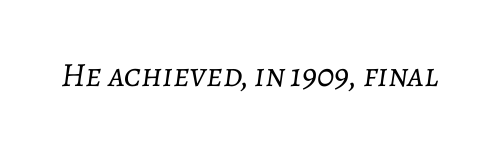
Q: Is the text bold? A: No.
Q: Is the text italic (slanted)? A: Yes, it leans right by about 7 degrees.
Q: Is the text underlined? A: No.
Q: Is the spacing between letters normal or unusually wide? A: Normal.
Q: Width (condensed, normal, or wide)? A: Normal.
Q: Stroke contrast? A: Low.
Q: x-height? A: Medium.
Q: Monospaced? A: No.
